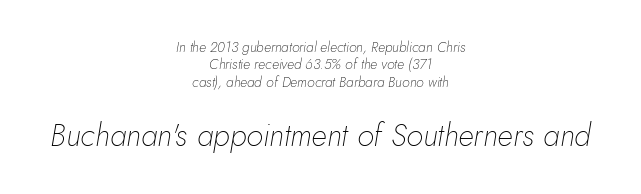
Two sizes are in play, and the larger belongs to the second block. The setting favours the middle, as headings and verse often do. Weight class: somewhere from thin through regular. No word sits above an underline. The text carries the slant typical of an italic or oblique font.
